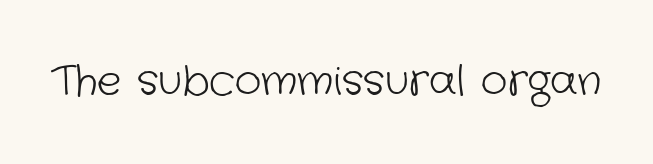
Q: Is the text bold? A: No.
Q: Is the typeface a serif or a sans-serif typeface? A: Sans-serif.
Q: Is the text underlined? A: No.
Q: Is the spacing between letters normal or unusually wide? A: Normal.
Q: Width (condensed, normal, or wide)? A: Normal.
Q: Stroke contrast? A: Low.
Q: x-height? A: Medium.
Q: Monospaced? A: No.
